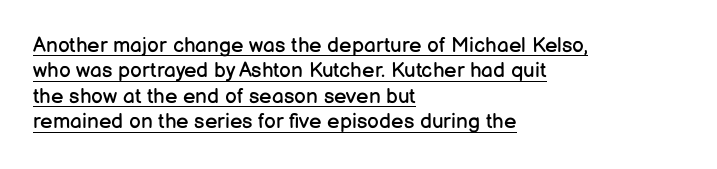
This is the regular roman posture of the typeface. Weight: in the light-to-regular range. Where is the straight margin? On the left. This is underlined copy, the kind a proofreader might mark for attention. The letters sit at their default tracking, neither squeezed nor spread.
